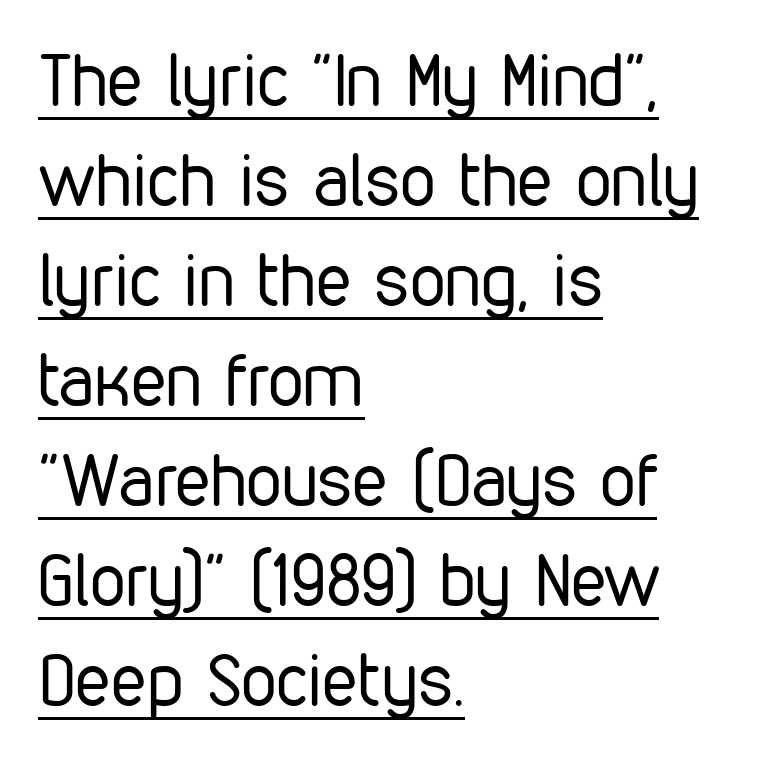
{"serif": "no", "italic": "no", "bold": "no", "weight": "regular", "width": "condensed", "stroke_contrast": "low", "x_height": "medium", "monospaced": "no", "underline": "yes", "align": "left", "line_spacing": "normal", "line_spacing_ratio": 1.39, "letter_spacing": "normal", "letter_spacing_em": 0.0, "glyph_px": 72}
